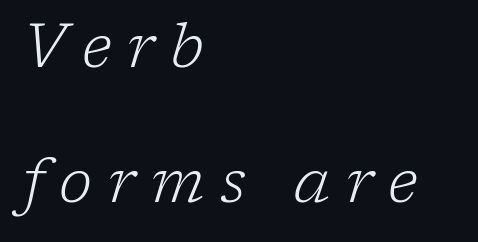
Q: Is the text bold? A: No.
Q: Is the text italic (slanted)? A: Yes, it leans right by about 17 degrees.
Q: Is the typeface a serif or a sans-serif typeface? A: Serif.
Q: Is the text underlined? A: No.
Q: How is the paragraph aligned? A: Left-aligned.
Q: Is the spacing between letters normal or unusually wide? A: Unusually wide.
Q: Is the spacing between lines tight, normal or loose? A: Loose.
Q: Width (condensed, normal, or wide)? A: Normal.
Q: Stroke contrast? A: Low.
Q: x-height? A: Medium.
Q: Monospaced? A: No.
